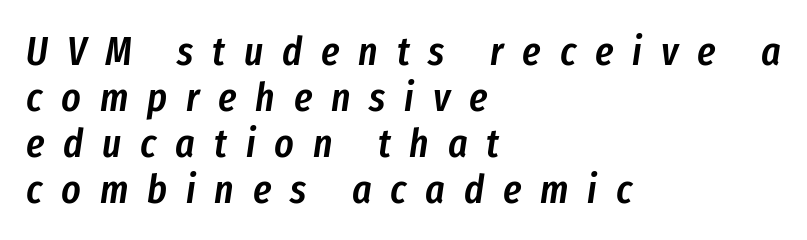
Loose tracking; the words dissolve into strings of separated letters. Each letter keeps its own natural width here, so spacing adapts to shape. Successive baselines arrive quickly, one right under another. Words float on clear page, feet unadorned. Rendered with sloped, italic letterforms. The text block is weighted toward the left margin, trailing off unevenly rightward.
